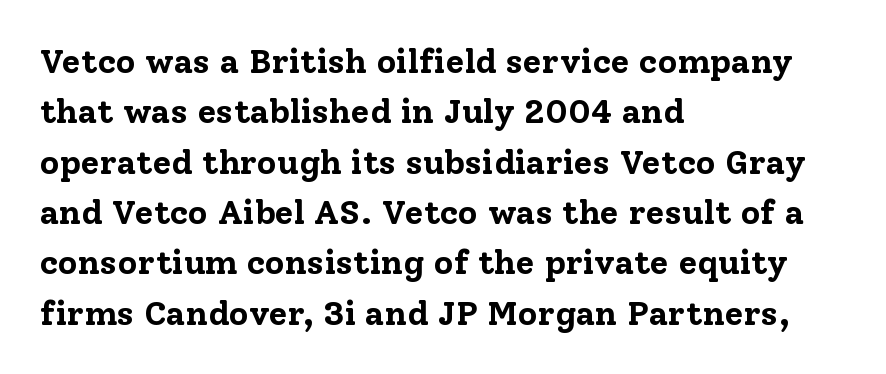
The image shows 34 px bold serif type, upright; set left-aligned, normal line spacing (1.48x), normal letter spacing, not underlined; low stroke contrast and a medium x-height.
